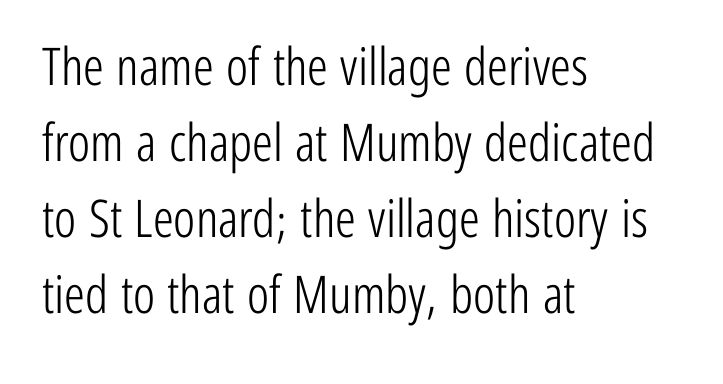
{"serif": "no", "italic": "no", "bold": "no", "weight": "light", "width": "condensed", "stroke_contrast": "low", "x_height": "medium", "monospaced": "no", "underline": "no", "align": "left", "line_spacing": "normal", "line_spacing_ratio": 1.46, "letter_spacing": "normal", "letter_spacing_em": 0.0, "glyph_px": 52}
